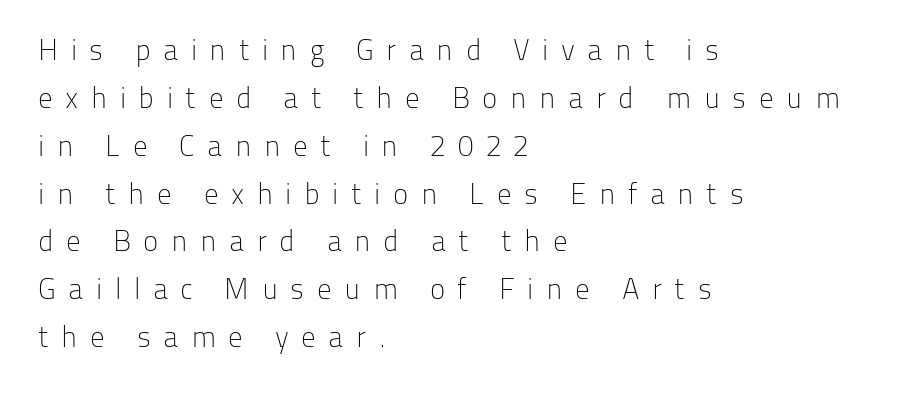
Q: Is the text bold? A: No.
Q: Is the text italic (slanted)? A: No, it is upright.
Q: Is the typeface a serif or a sans-serif typeface? A: Sans-serif.
Q: Is the text underlined? A: No.
Q: How is the paragraph aligned? A: Left-aligned.
Q: Is the spacing between letters normal or unusually wide? A: Unusually wide.
Q: Is the spacing between lines tight, normal or loose? A: Normal.
Q: Width (condensed, normal, or wide)? A: Normal.
Q: Stroke contrast? A: Low.
Q: x-height? A: Medium.
Q: Monospaced? A: No.
